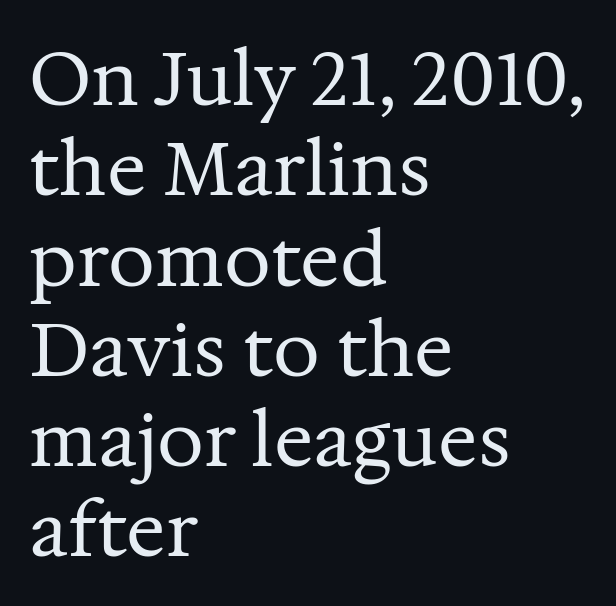
The type family on display is of the serif kind. Ink coverage per letter is moderate at most. Compared with typical body copy, the letter spacing here is the same. Unmarked baselines from the first word to the last.
